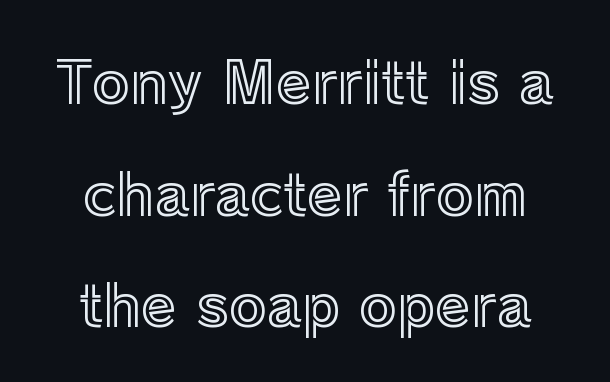
Q: Is the text italic (slanted)? A: No, it is upright.
Q: Is the text underlined? A: No.
Q: How is the paragraph aligned? A: Centered.
Q: Is the spacing between letters normal or unusually wide? A: Normal.
Q: Is the spacing between lines tight, normal or loose? A: Loose.
Q: Width (condensed, normal, or wide)? A: Normal.
Q: x-height? A: Medium.
Q: Monospaced? A: No.
